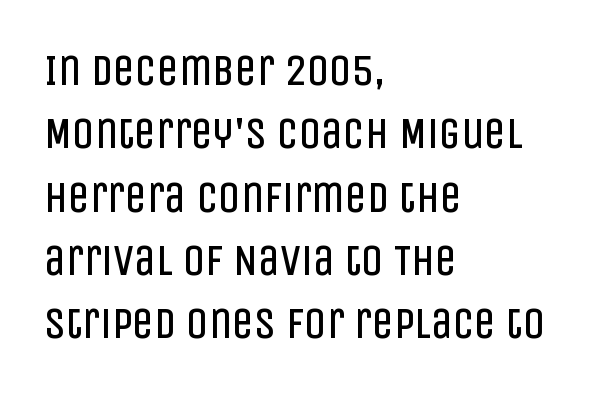
{"serif": "no", "italic": "no", "bold": "no", "weight": "regular", "width": "condensed", "stroke_contrast": "low", "x_height": "large", "monospaced": "no", "underline": "no", "align": "left", "line_spacing": "normal", "line_spacing_ratio": 1.44, "letter_spacing": "normal", "letter_spacing_em": 0.0, "glyph_px": 44}
